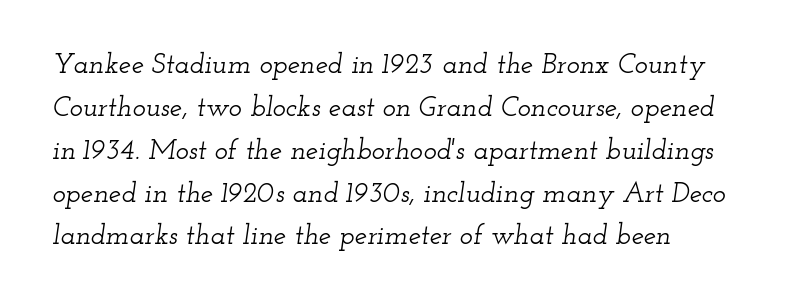
Q: Is the text italic (slanted)? A: Yes, it leans right by about 12 degrees.
Q: Is the typeface a serif or a sans-serif typeface? A: Serif.
Q: Is the text underlined? A: No.
Q: How is the paragraph aligned? A: Left-aligned.
Q: Is the spacing between letters normal or unusually wide? A: Normal.
Q: Is the spacing between lines tight, normal or loose? A: Normal.
Q: Width (condensed, normal, or wide)? A: Wide.
Q: Stroke contrast? A: Low.
Q: x-height? A: Small.
Q: Monospaced? A: No.
